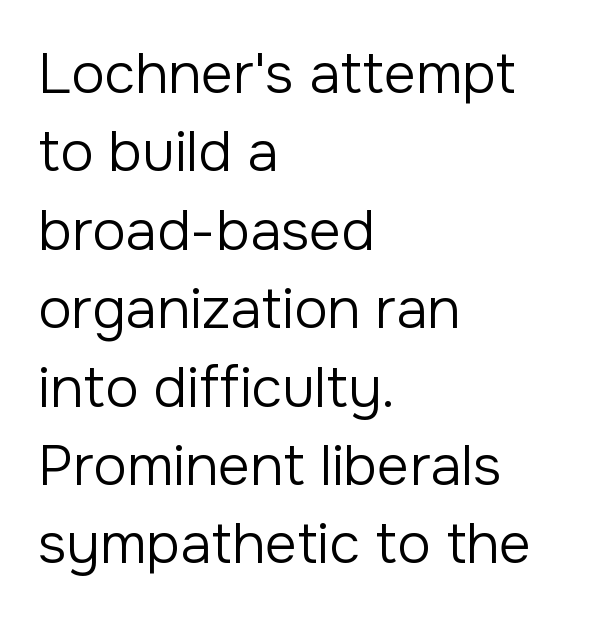
Q: Is the text bold? A: No.
Q: Is the text italic (slanted)? A: No, it is upright.
Q: Is the typeface a serif or a sans-serif typeface? A: Sans-serif.
Q: Is the text underlined? A: No.
Q: How is the paragraph aligned? A: Left-aligned.
Q: Is the spacing between letters normal or unusually wide? A: Normal.
Q: Is the spacing between lines tight, normal or loose? A: Normal.
Q: Width (condensed, normal, or wide)? A: Normal.
Q: Stroke contrast? A: Low.
Q: x-height? A: Medium.
Q: Monospaced? A: No.
